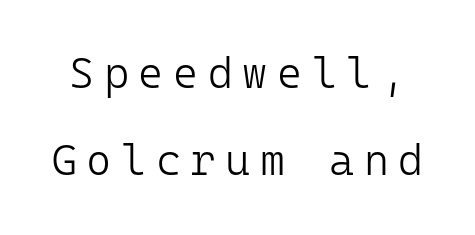
Q: Is the text bold? A: No.
Q: Is the text italic (slanted)? A: No, it is upright.
Q: Is the typeface a serif or a sans-serif typeface? A: Sans-serif.
Q: Is the text underlined? A: No.
Q: Is the spacing between letters normal or unusually wide? A: Unusually wide.
Q: Is the spacing between lines tight, normal or loose? A: Loose.
Q: Width (condensed, normal, or wide)? A: Normal.
Q: Stroke contrast? A: Low.
Q: x-height? A: Medium.
Q: Monospaced? A: Yes.
